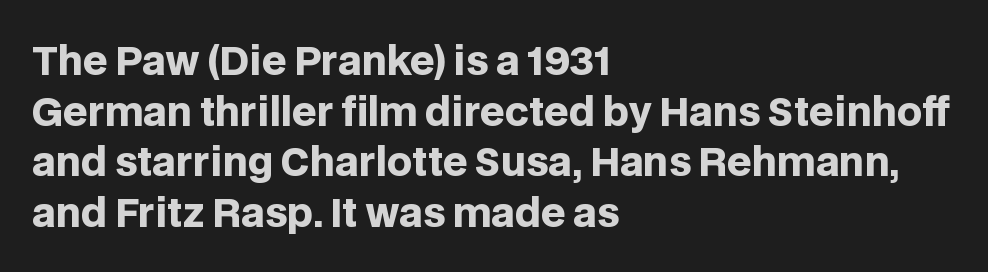
{"serif": "no", "italic": "no", "bold": "yes", "weight": "heavy", "width": "normal", "stroke_contrast": "low", "x_height": "large", "monospaced": "no", "underline": "no", "align": "left", "line_spacing": "normal", "line_spacing_ratio": 1.3, "letter_spacing": "normal", "letter_spacing_em": 0.0, "glyph_px": 39}
